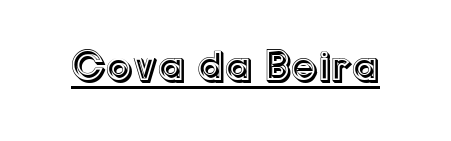
{"italic": "no", "width": "normal", "x_height": "medium", "monospaced": "no", "underline": "yes", "letter_spacing": "normal", "letter_spacing_em": 0.0, "glyph_px": 42}
